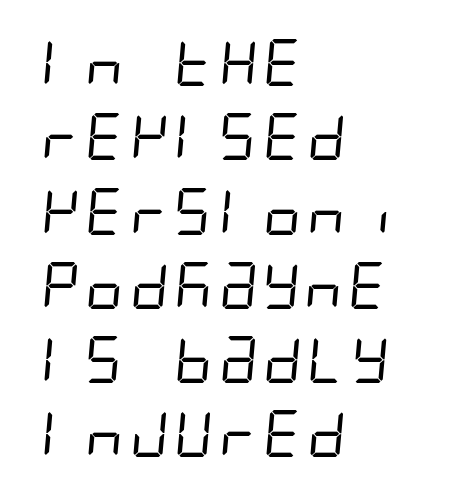
The image shows 47 px regular-weight, condensed sans-serif type; set left-aligned, normal line spacing (1.58x), normal letter spacing, not underlined; low stroke contrast and a large x-height.
